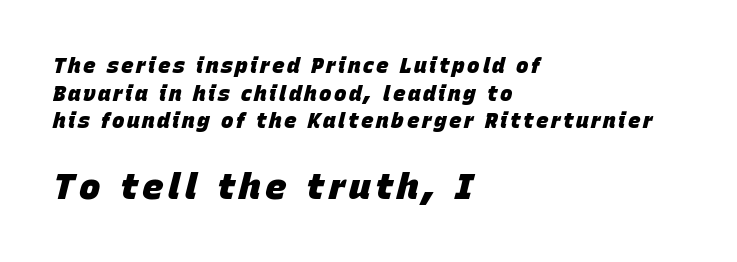
The image shows 36 px heavy type, italic (leaning right); set left-aligned, normal line spacing (1.31x), not underlined; the second (bottom) block is 1.71x larger; low stroke contrast and a large x-height.
